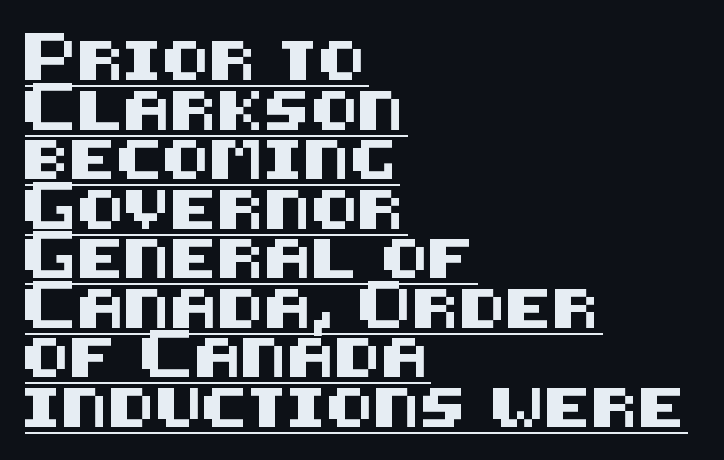
Underlining? Definitely there. Unlike italic type, these characters show no tilt at all. Summary of vertical rhythm: regular, with standard interline spacing. The passage is arranged the way most books set body copy — flush left. Does the type have serifs? No, each stem ends abruptly.
